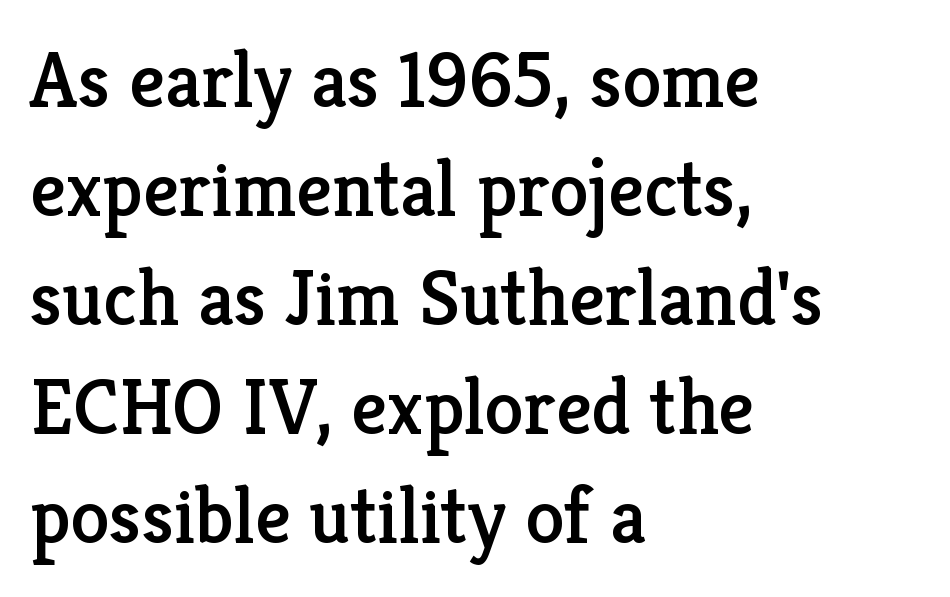
Between one letter and the next there's only the usual sliver of space. Does the lettering tilt? It doesn't — this is upright. This sample keeps an unexceptional amount of space between lines. If you drew a ruler down the left edge, every line would touch it.
